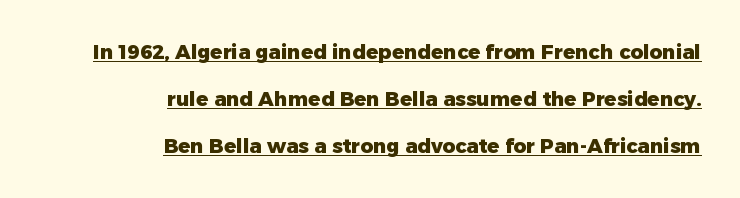
The image shows 20 px bold type, upright; set right-aligned, loose line spacing (2.35x), normal letter spacing, underlined.
